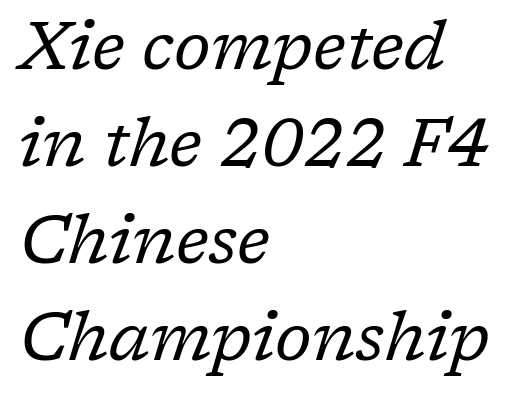
The image shows 67 px regular-weight serif type, italic (leaning right); set left-aligned, normal line spacing (1.45x), normal letter spacing, not underlined; low stroke contrast and a medium x-height.
